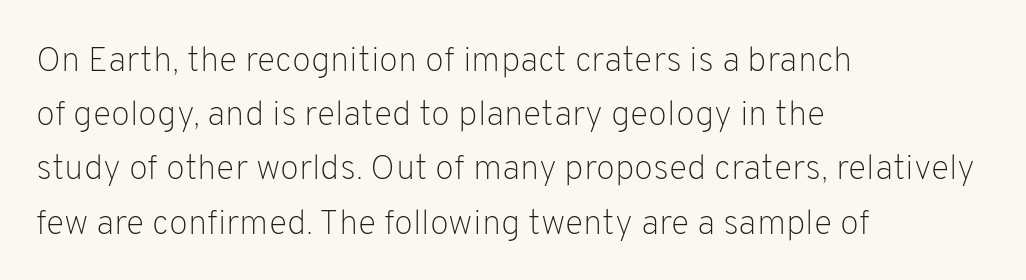
{"serif": "no", "italic": "no", "bold": "no", "weight": "light", "width": "normal", "stroke_contrast": "low", "x_height": "medium", "monospaced": "no", "underline": "no", "align": "left", "line_spacing": "normal", "line_spacing_ratio": 1.55, "letter_spacing": "normal", "letter_spacing_em": 0.0, "glyph_px": 35}
